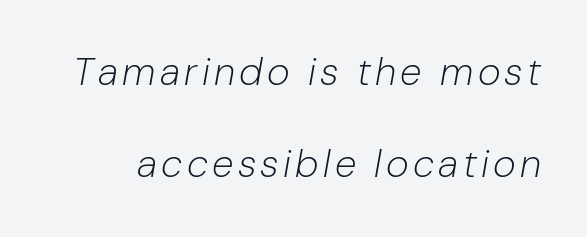
If you measured baseline to baseline, you'd find a long distance. Is the type heavy? It reads as light-to-regular instead. The whole block is typeset with a tilt. Do the characters align in a grid? No, the font is proportional.
